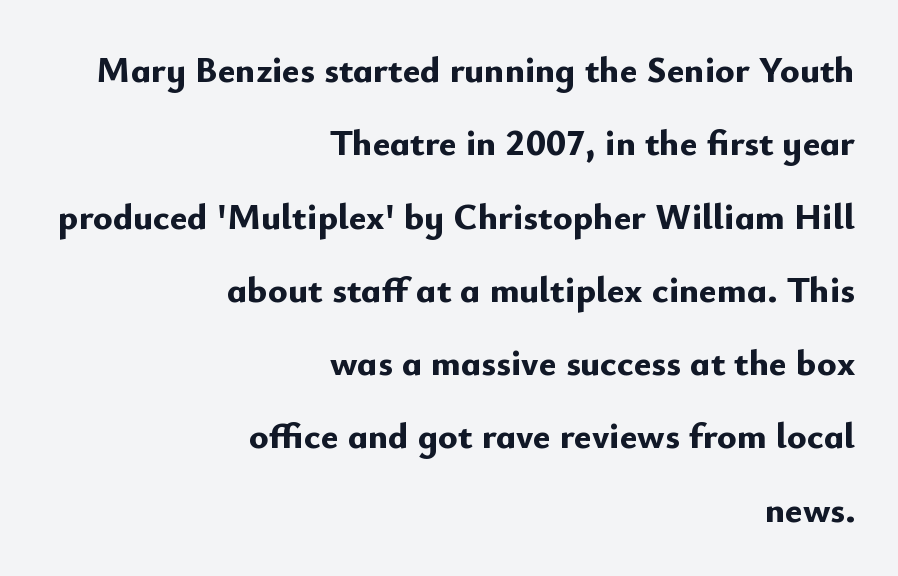
On the weight axis this lands at bold, roughly 700. One-word summary of the alignment: right. Widely set lines give the paragraph a tall, airy silhouette. Standard letterfit; no display-style spreading of the glyphs. Do the characters align in a grid? No, the font is proportional. Unmarked baselines from the first word to the last.
